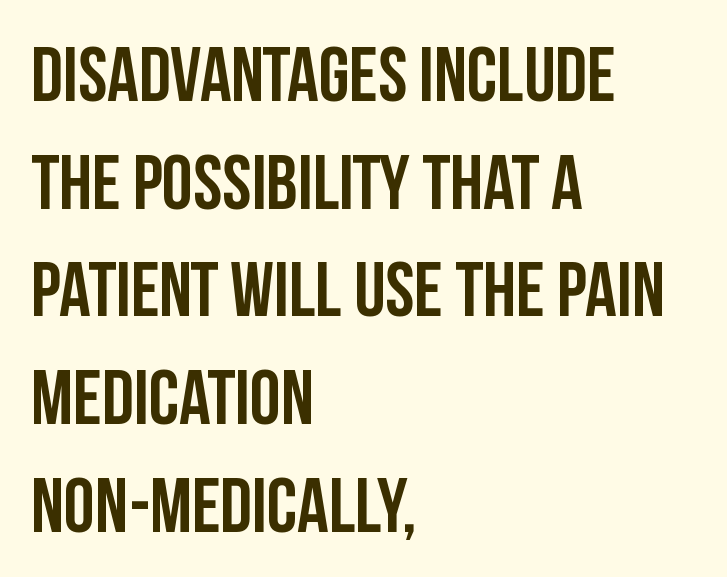
A typesetter would call this zero additional tracking. The letters stand straight up with perfectly vertical stems. Whoever set this chose a conventional vertical rhythm. Classification — sans serif. Each row of text sits above clean, open space.
